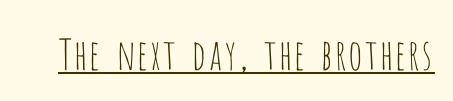
{"serif": "no", "italic": "no", "bold": "no", "weight": "thin", "width": "condensed", "stroke_contrast": "low", "x_height": "large", "monospaced": "no", "underline": "yes", "letter_spacing": "normal", "letter_spacing_em": 0.0, "glyph_px": 42}
